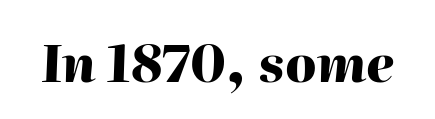
{"italic": "yes", "lean": "right", "slant_degrees": 2, "bold": "yes", "weight": "heavy", "width": "normal", "stroke_contrast": "high", "x_height": "medium", "monospaced": "no", "underline": "no", "letter_spacing": "normal", "letter_spacing_em": 0.0, "glyph_px": 51}
